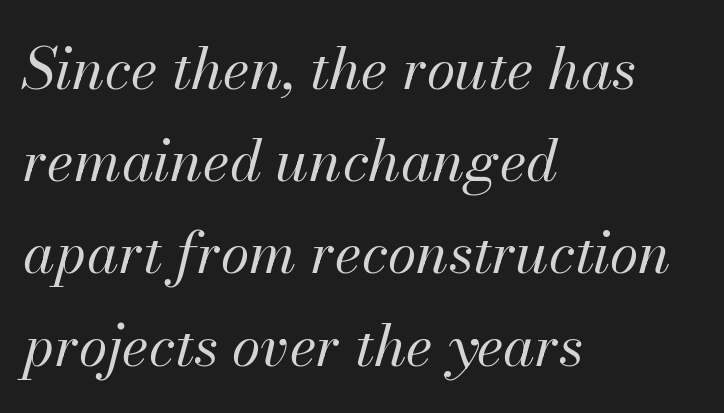
Q: Is the text bold? A: No.
Q: Is the text italic (slanted)? A: Yes, it leans right by about 13 degrees.
Q: Is the text underlined? A: No.
Q: How is the paragraph aligned? A: Left-aligned.
Q: Is the spacing between letters normal or unusually wide? A: Normal.
Q: Is the spacing between lines tight, normal or loose? A: Normal.
Q: Width (condensed, normal, or wide)? A: Normal.
Q: Stroke contrast? A: Medium.
Q: x-height? A: Small.
Q: Monospaced? A: No.
